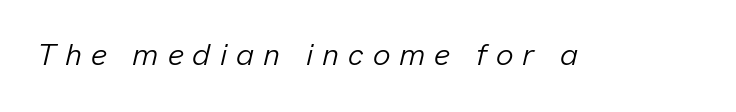
The image shows 31 px light type, italic (leaning right); set unusually wide letter spacing (+0.29 em), not underlined; low stroke contrast and a medium x-height.
